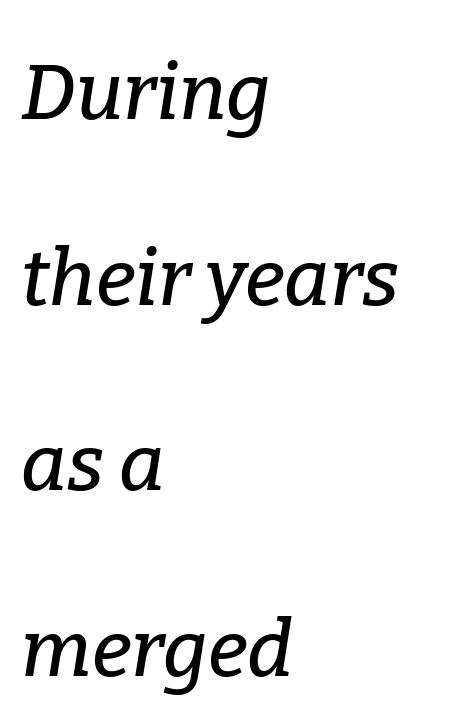
Slanted lettering throughout. Type without underlining. A typesetter would call this leading open, well beyond the default. These lines are set flush left with a ragged right edge.
